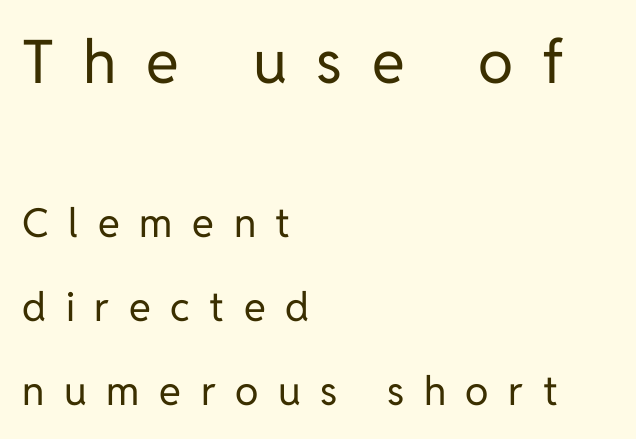
{"serif": "no", "italic": "no", "bold": "no", "weight": "regular", "width": "normal", "stroke_contrast": "low", "x_height": "medium", "monospaced": "no", "underline": "no", "align": "left", "line_spacing": "loose", "line_spacing_ratio": 2.1, "letter_spacing": "wide", "letter_spacing_em": 0.49, "larger_block": "first", "size_ratio": 1.5, "glyph_px": 60}
